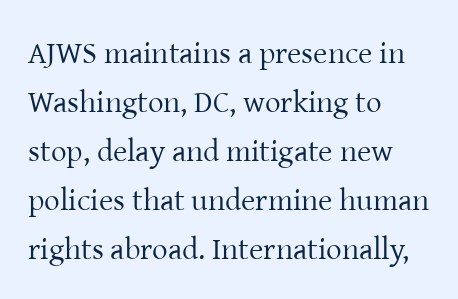
Q: Is the text bold? A: No.
Q: Is the text italic (slanted)? A: No, it is upright.
Q: Is the typeface a serif or a sans-serif typeface? A: Serif.
Q: Is the text underlined? A: No.
Q: How is the paragraph aligned? A: Left-aligned.
Q: Is the spacing between letters normal or unusually wide? A: Normal.
Q: Is the spacing between lines tight, normal or loose? A: Normal.
Q: Width (condensed, normal, or wide)? A: Normal.
Q: Stroke contrast? A: Low.
Q: x-height? A: Medium.
Q: Monospaced? A: No.
